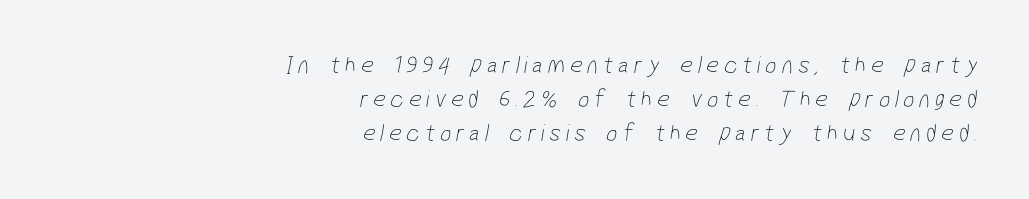
{"bold": "no", "underline": "no", "align": "right", "line_spacing": "normal", "line_spacing_ratio": 1.36, "glyph_px": 25}
